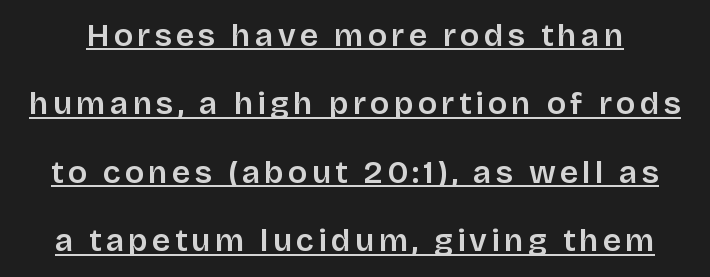
Each line of the rendering has a horizontal stroke beneath the glyphs. These lines stand farther apart than default settings would place them. Does the lettering tilt? It doesn't — this is upright. The font family rendered here belongs to the sans-serif group.
